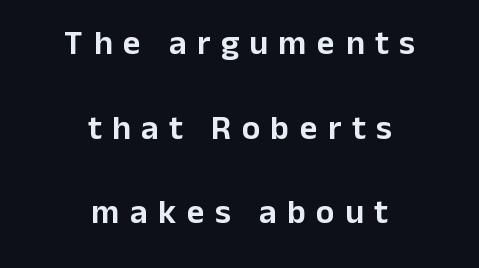
{"serif": "no", "italic": "no", "width": "normal", "stroke_contrast": "low", "x_height": "medium", "monospaced": "no", "underline": "no", "align": "center", "line_spacing": "loose", "line_spacing_ratio": 2.49, "letter_spacing": "wide", "letter_spacing_em": 0.31, "glyph_px": 34}
